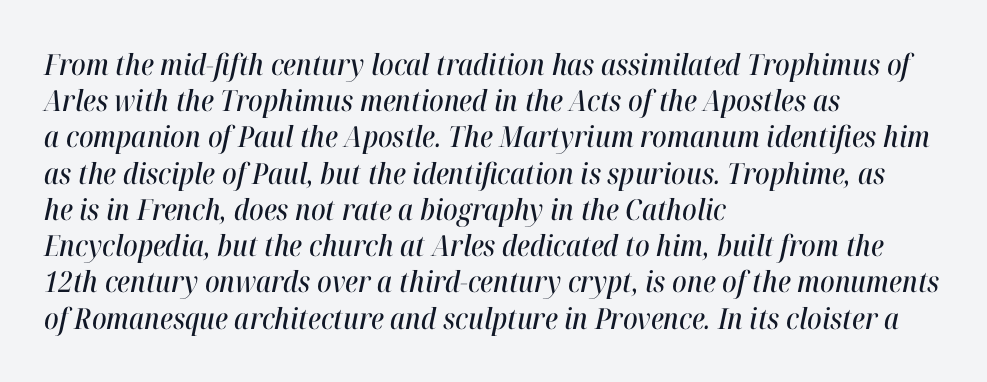
Is this a fixed-width face? No — the glyphs have proportional, varying widths. Baseline-to-baseline distance is the conventional proportion of letter height. Nothing unusual about the tracking: characters are spaced as the font intends. A typesetter would mark this as italic. Teacher's note: observe the even left margin — that is flush-left alignment. Honestly, there is no underline to notice here at all.
